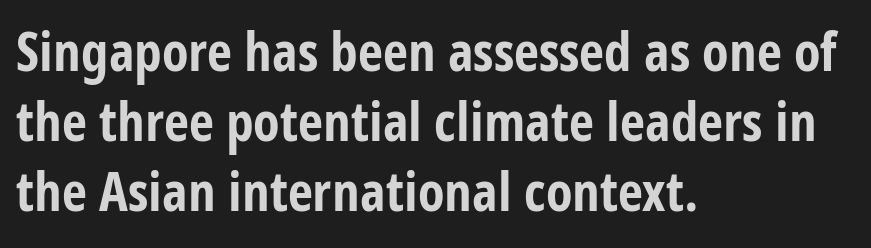
Q: Is the text bold? A: Yes.
Q: Is the text italic (slanted)? A: No, it is upright.
Q: Is the typeface a serif or a sans-serif typeface? A: Sans-serif.
Q: Is the text underlined? A: No.
Q: How is the paragraph aligned? A: Left-aligned.
Q: Is the spacing between letters normal or unusually wide? A: Normal.
Q: Is the spacing between lines tight, normal or loose? A: Normal.
Q: Width (condensed, normal, or wide)? A: Condensed.
Q: Stroke contrast? A: Low.
Q: x-height? A: Large.
Q: Monospaced? A: No.
